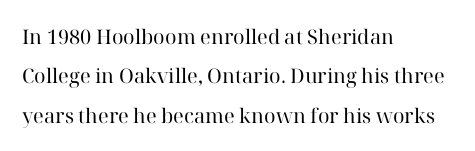
{"italic": "no", "bold": "no", "underline": "no", "align": "left", "line_spacing": "loose", "line_spacing_ratio": 1.97, "letter_spacing": "normal", "letter_spacing_em": 0.0, "glyph_px": 20}
